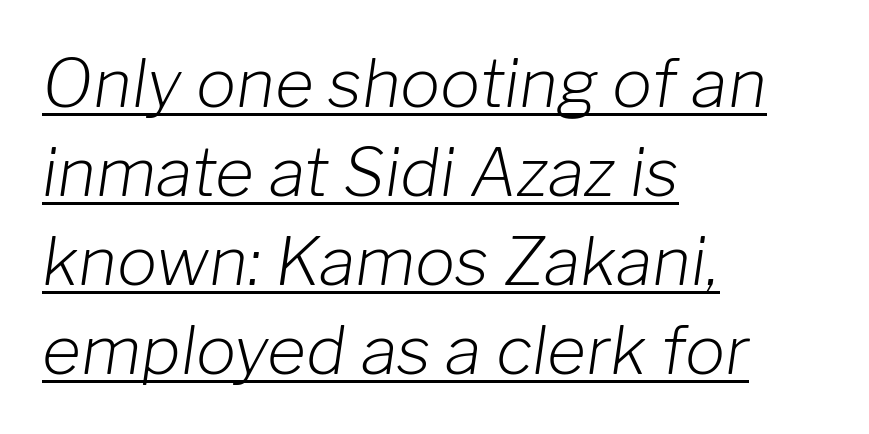
The image shows 67 px light type, italic (leaning right); set left-aligned, normal line spacing (1.33x), normal letter spacing, underlined; low stroke contrast and a medium x-height.
